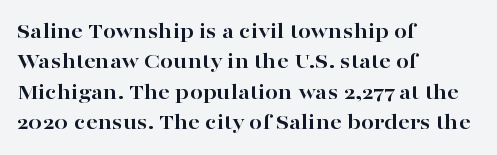
The image shows 23 px bold type, upright; set left-aligned, normal line spacing (1.32x), normal letter spacing, not underlined.
